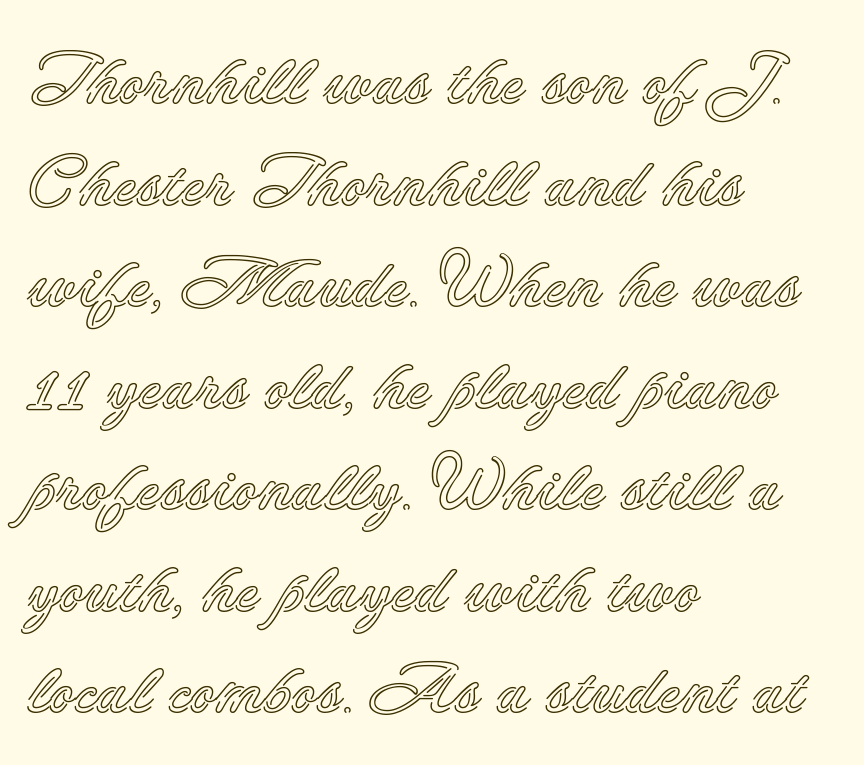
{"width": "normal", "x_height": "small", "monospaced": "no", "underline": "no", "align": "left", "line_spacing": "normal", "line_spacing_ratio": 1.43, "letter_spacing": "normal", "letter_spacing_em": 0.0, "glyph_px": 71}
